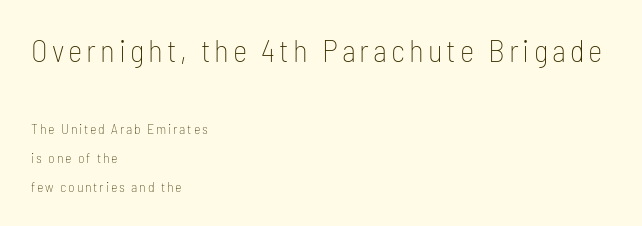
Between these two stacked blocks, the higher one wins on size. These lines are set flush left with a ragged right edge. This sample has the flowing, uneven cadence of proportional lettering. Weight: regular or lighter.
